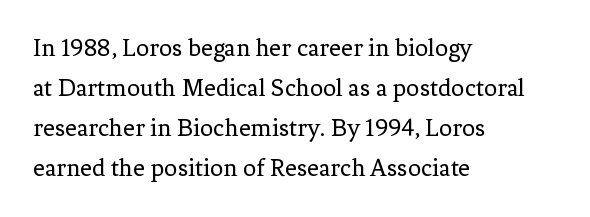
The image shows 26 px text type, upright; set left-aligned, normal line spacing (1.54x), normal letter spacing, not underlined.
